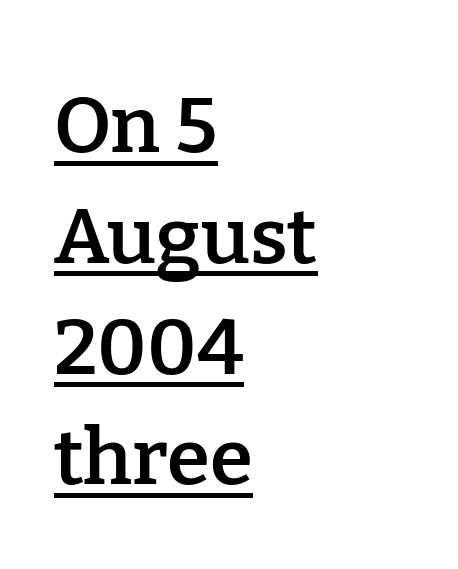
{"serif": "yes", "italic": "no", "bold": "semi", "weight": "semibold", "width": "normal", "stroke_contrast": "low", "x_height": "medium", "monospaced": "no", "underline": "yes", "align": "left", "line_spacing": "normal", "line_spacing_ratio": 1.42, "letter_spacing": "normal", "letter_spacing_em": 0.0, "glyph_px": 78}
